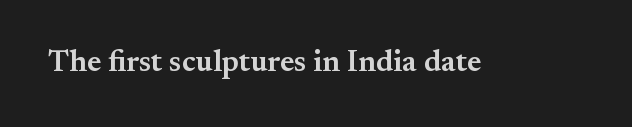
Characters follow at the spacing the type designer built in. No italicization has been applied; the sample stays upright. Emphasis by weight is partial: semibold. Has an underline been added? It has not. Looks like regular typesetting: each glyph gets only the width it needs. To sum up the face: it has serifs.
